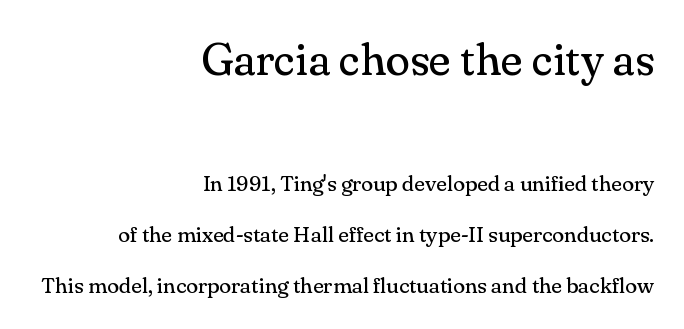
The image shows 45 px regular-weight serif type, upright; set right-aligned, loose line spacing (2.3x), normal letter spacing, not underlined; the first (top) block is 2.05x larger; medium stroke contrast and a small x-height.
